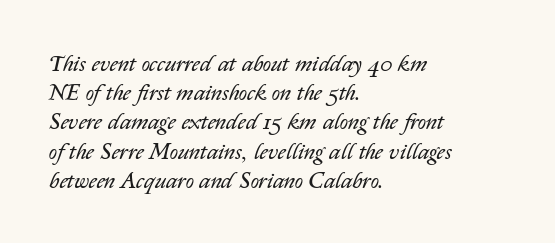
Q: Is the text bold? A: No.
Q: Is the text italic (slanted)? A: Yes, it leans right by about 14 degrees.
Q: Is the text underlined? A: No.
Q: How is the paragraph aligned? A: Left-aligned.
Q: Is the spacing between letters normal or unusually wide? A: Normal.
Q: Is the spacing between lines tight, normal or loose? A: Normal.
